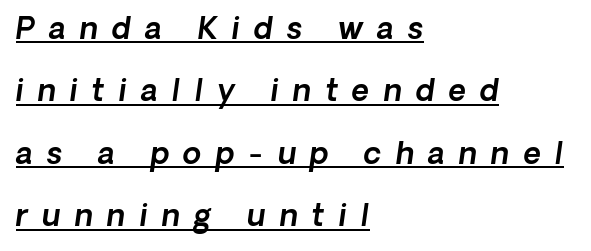
The image shows 30 px sans-serif type; set left-aligned, loose line spacing (2.08x), unusually wide letter spacing (+0.47 em), underlined; a medium x-height.
